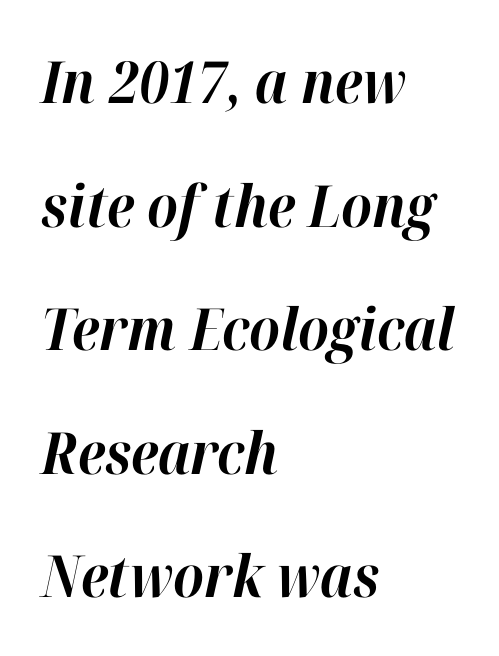
Q: Is the text bold? A: Yes.
Q: Is the text italic (slanted)? A: Yes, it leans right by about 12 degrees.
Q: Is the text underlined? A: No.
Q: How is the paragraph aligned? A: Left-aligned.
Q: Is the spacing between letters normal or unusually wide? A: Normal.
Q: Is the spacing between lines tight, normal or loose? A: Loose.
Q: Width (condensed, normal, or wide)? A: Normal.
Q: Stroke contrast? A: High.
Q: x-height? A: Medium.
Q: Monospaced? A: No.
